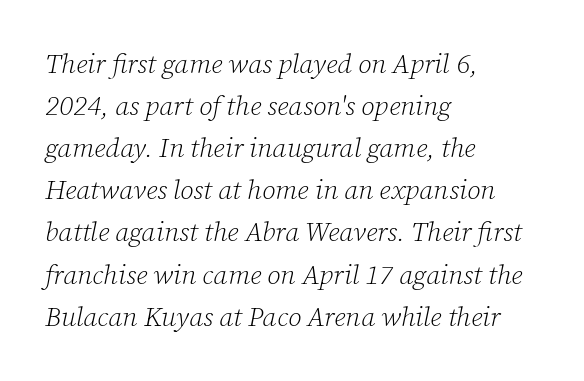
{"italic": "yes", "lean": "right", "slant_degrees": 12, "bold": "no", "underline": "no", "align": "left", "line_spacing": "normal", "line_spacing_ratio": 1.56, "letter_spacing": "normal", "letter_spacing_em": 0.0, "glyph_px": 27}
